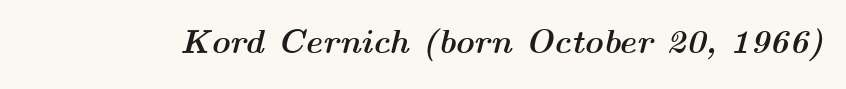
The image shows 33 px semibold, wide type, italic (leaning right); set normal letter spacing, not underlined; medium stroke contrast and a medium x-height.
